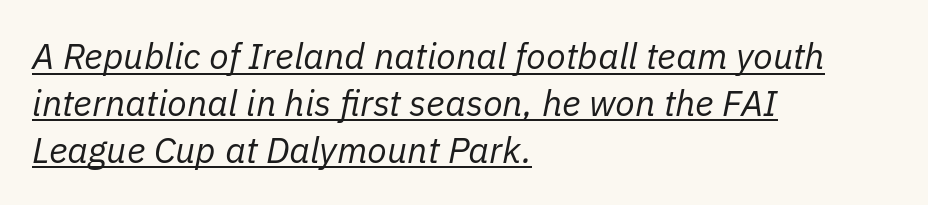
Q: Is the text bold? A: No.
Q: Is the text italic (slanted)? A: Yes, it leans right by about 11 degrees.
Q: Is the text underlined? A: Yes.
Q: How is the paragraph aligned? A: Left-aligned.
Q: Is the spacing between letters normal or unusually wide? A: Normal.
Q: Is the spacing between lines tight, normal or loose? A: Normal.
Q: Width (condensed, normal, or wide)? A: Normal.
Q: Stroke contrast? A: Low.
Q: x-height? A: Medium.
Q: Monospaced? A: No.
